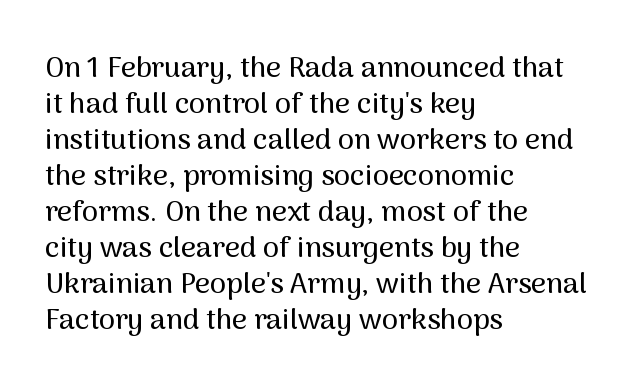
Q: Is the text italic (slanted)? A: No, it is upright.
Q: Is the typeface a serif or a sans-serif typeface? A: Sans-serif.
Q: Is the text underlined? A: No.
Q: How is the paragraph aligned? A: Left-aligned.
Q: Is the spacing between letters normal or unusually wide? A: Normal.
Q: Width (condensed, normal, or wide)? A: Normal.
Q: Stroke contrast? A: Medium.
Q: x-height? A: Medium.
Q: Monospaced? A: No.
